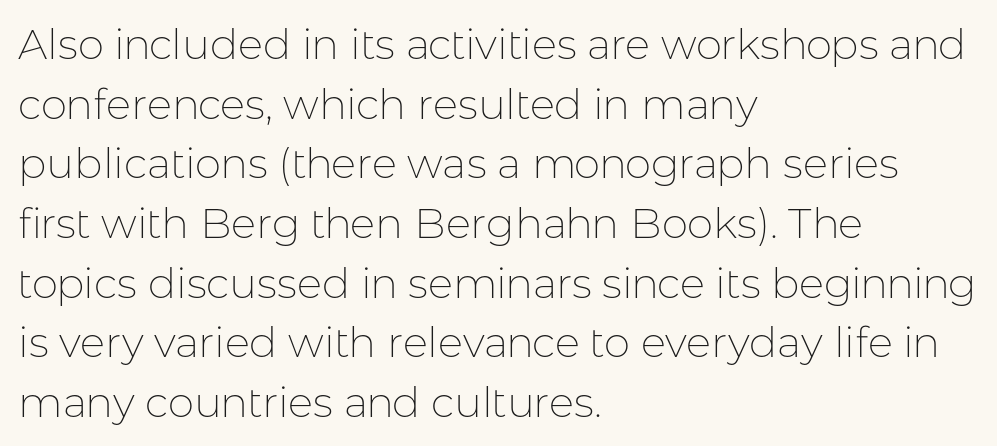
{"serif": "no", "italic": "no", "bold": "no", "weight": "thin", "width": "normal", "stroke_contrast": "low", "x_height": "medium", "monospaced": "no", "underline": "no", "align": "left", "line_spacing": "normal", "line_spacing_ratio": 1.42, "letter_spacing": "normal", "letter_spacing_em": 0.0, "glyph_px": 42}
